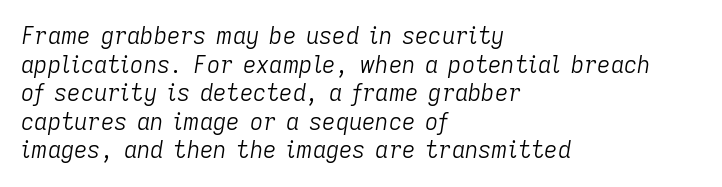
Q: Is the text bold? A: No.
Q: Is the text italic (slanted)? A: Yes, it leans right by about 9 degrees.
Q: Is the text underlined? A: No.
Q: How is the paragraph aligned? A: Left-aligned.
Q: Is the spacing between letters normal or unusually wide? A: Normal.
